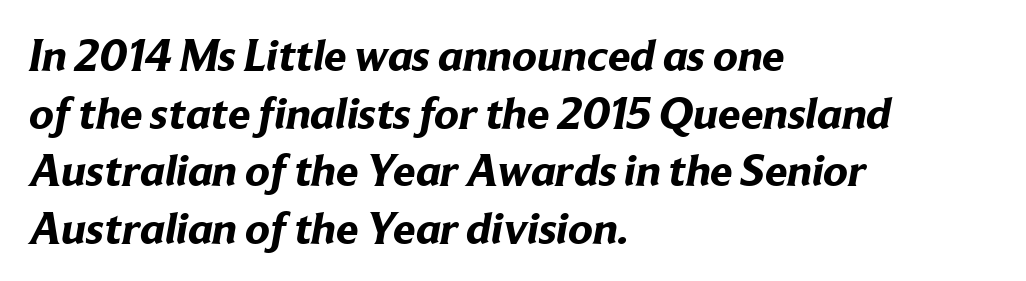
{"serif": "no", "bold": "yes", "weight": "bold", "width": "normal", "stroke_contrast": "low", "x_height": "medium", "monospaced": "no", "underline": "no", "align": "left", "line_spacing": "normal", "line_spacing_ratio": 1.28, "letter_spacing": "normal", "letter_spacing_em": 0.0, "glyph_px": 45}
